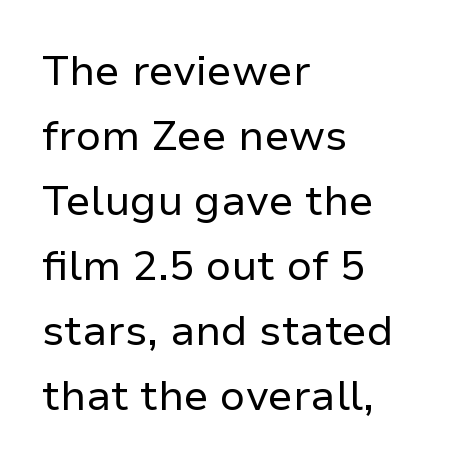
The image shows 42 px regular-weight sans-serif type, upright; set left-aligned, normal line spacing (1.55x), normal letter spacing, not underlined; low stroke contrast and a medium x-height.
